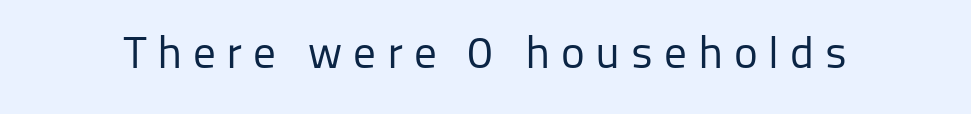
This rendering widens character spacing well past its baseline value. I'd call this a sans setting — the letters go barefoot. The rendering uses natural spacing where letterforms have individual widths. The weight would be labelled regular, book, light, or lighter still.
